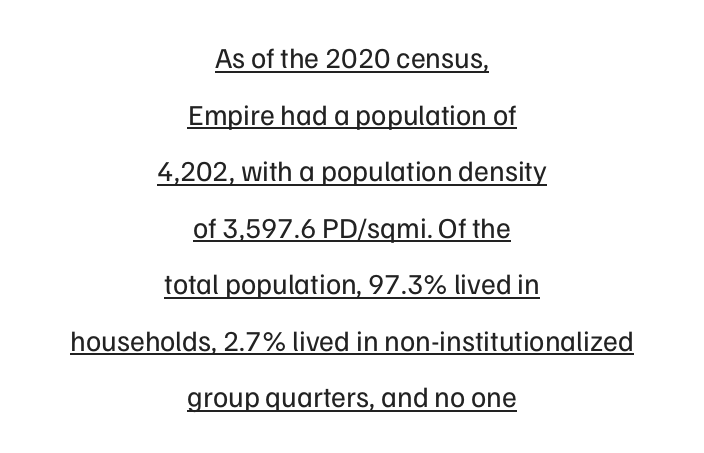
Q: Is the text bold? A: No.
Q: Is the text italic (slanted)? A: No, it is upright.
Q: Is the typeface a serif or a sans-serif typeface? A: Sans-serif.
Q: Is the text underlined? A: Yes.
Q: How is the paragraph aligned? A: Centered.
Q: Is the spacing between letters normal or unusually wide? A: Normal.
Q: Is the spacing between lines tight, normal or loose? A: Loose.
Q: Width (condensed, normal, or wide)? A: Normal.
Q: Stroke contrast? A: Low.
Q: x-height? A: Medium.
Q: Monospaced? A: No.
